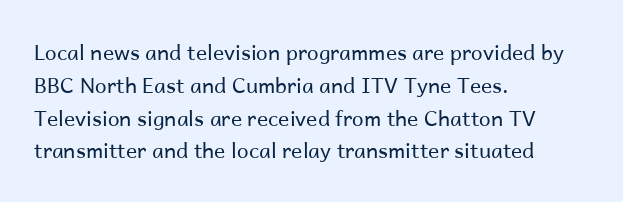
{"italic": "no", "bold": "no", "underline": "no", "align": "left", "line_spacing": "normal", "line_spacing_ratio": 1.56, "letter_spacing": "normal", "letter_spacing_em": 0.0, "glyph_px": 21}
